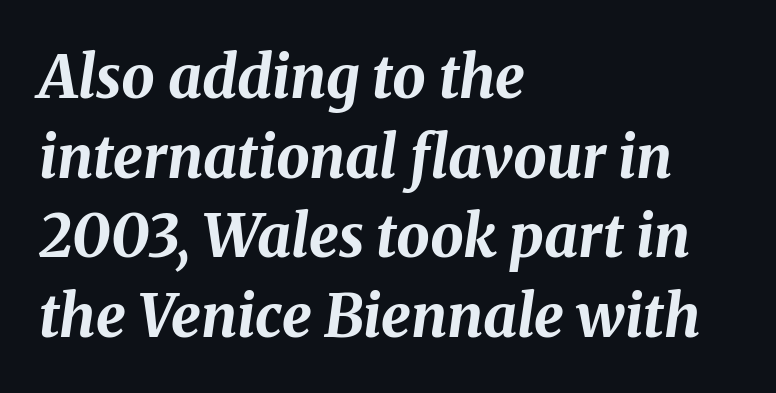
{"italic": "yes", "lean": "right", "slant_degrees": 8, "bold": "yes", "weight": "bold", "width": "normal", "stroke_contrast": "medium", "x_height": "medium", "monospaced": "no", "underline": "no", "align": "left", "line_spacing": "normal", "line_spacing_ratio": 1.35, "letter_spacing": "normal", "letter_spacing_em": 0.0, "glyph_px": 59}
